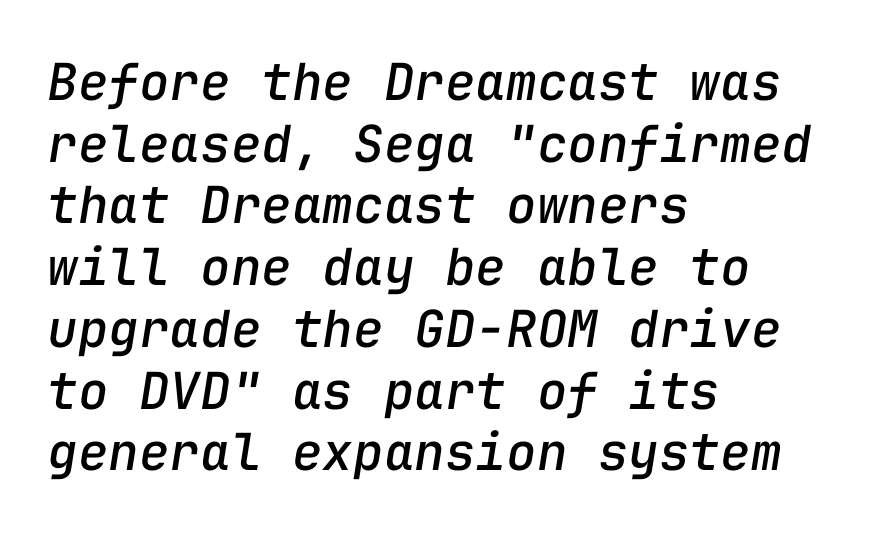
Q: Is the text italic (slanted)? A: Yes, it leans right by about 9 degrees.
Q: Is the text underlined? A: No.
Q: How is the paragraph aligned? A: Left-aligned.
Q: Is the spacing between letters normal or unusually wide? A: Normal.
Q: Width (condensed, normal, or wide)? A: Normal.
Q: Stroke contrast? A: Low.
Q: x-height? A: Medium.
Q: Monospaced? A: Yes.
